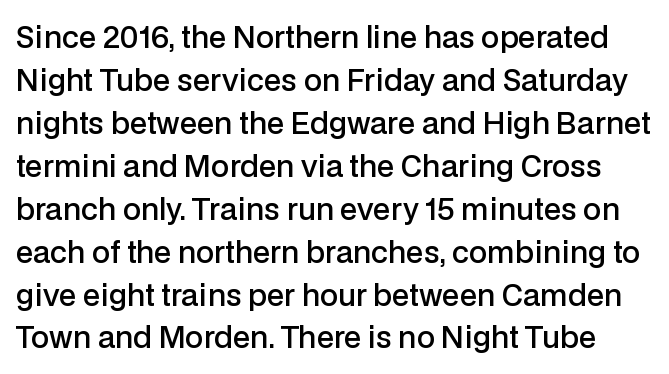
The area under the type is left untouched. Does extra space separate the letters? No, they use regular spacing. Stems and bowls a touch heavier than normal — semibold. Posture: upright roman.
